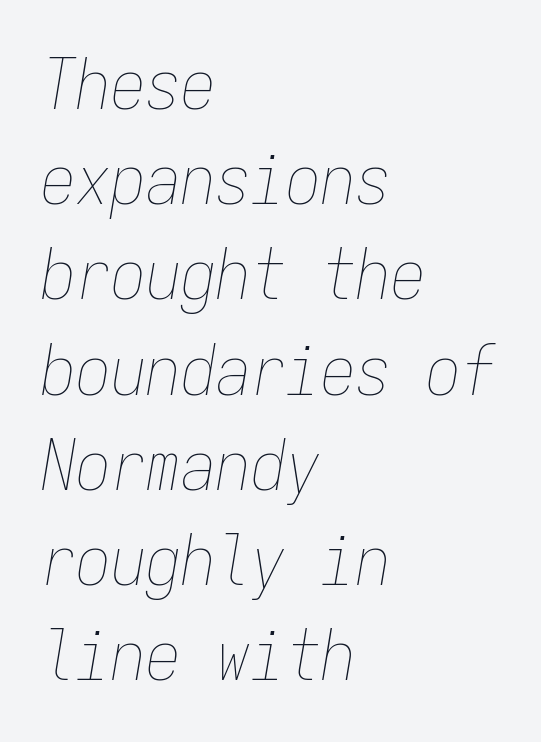
The image shows 70 px thin, condensed type, italic (leaning right), monospaced; set left-aligned, normal line spacing (1.36x), normal letter spacing, not underlined; low stroke contrast and a medium x-height.
